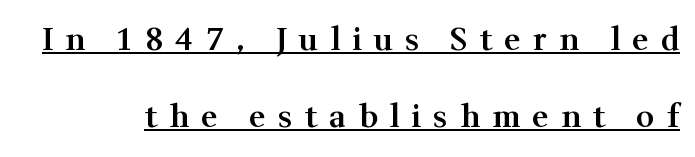
The image shows 31 px semibold serif type, upright; set loose line spacing (2.48x), unusually wide letter spacing (+0.4 em), underlined; medium stroke contrast and a medium x-height.
